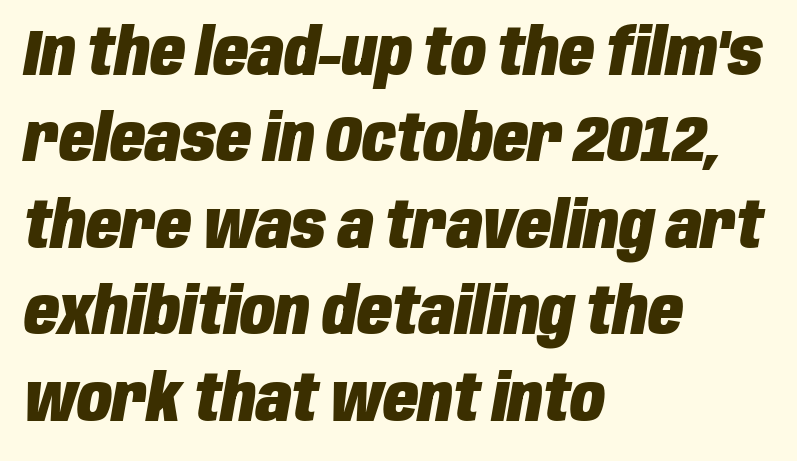
A typesetter would call this proportional, since set widths differ per character. The face used here has a pronounced slope to its letters. Caption: bold face, heavy strokes. The gap between lines stays unmarked. The line texture is even and compact thanks to regular tracking.
